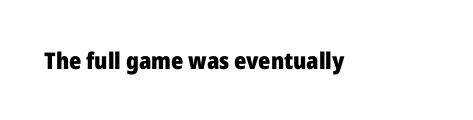
{"italic": "no", "bold": "yes", "underline": "no", "letter_spacing": "normal", "letter_spacing_em": 0.0, "glyph_px": 23}
